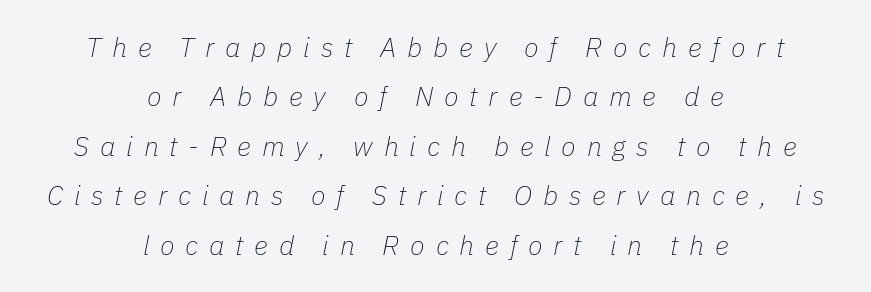
{"italic": "yes", "lean": "right", "slant_degrees": 11, "bold": "no", "underline": "no", "align": "center", "line_spacing_ratio": 1.83, "letter_spacing": "wide", "letter_spacing_em": 0.4, "glyph_px": 27}
